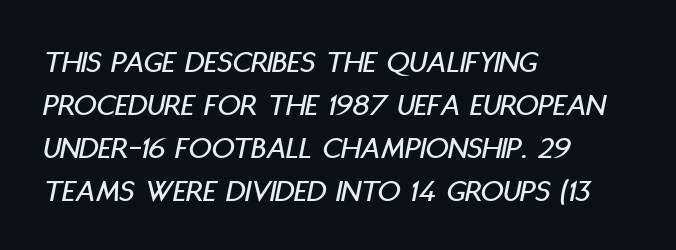
Q: Is the text italic (slanted)? A: Yes, it leans right by about 11 degrees.
Q: Is the text underlined? A: No.
Q: How is the paragraph aligned? A: Left-aligned.
Q: Is the spacing between letters normal or unusually wide? A: Normal.
Q: Is the spacing between lines tight, normal or loose? A: Normal.
Q: Width (condensed, normal, or wide)? A: Condensed.
Q: Stroke contrast? A: Low.
Q: x-height? A: Large.
Q: Monospaced? A: No.
